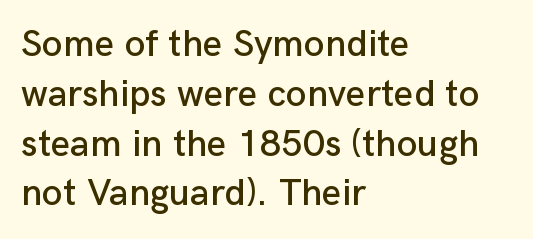
{"serif": "no", "italic": "no", "width": "normal", "stroke_contrast": "low", "x_height": "medium", "monospaced": "no", "underline": "no", "align": "left", "line_spacing": "normal", "line_spacing_ratio": 1.31, "letter_spacing": "normal", "letter_spacing_em": 0.0, "glyph_px": 38}
